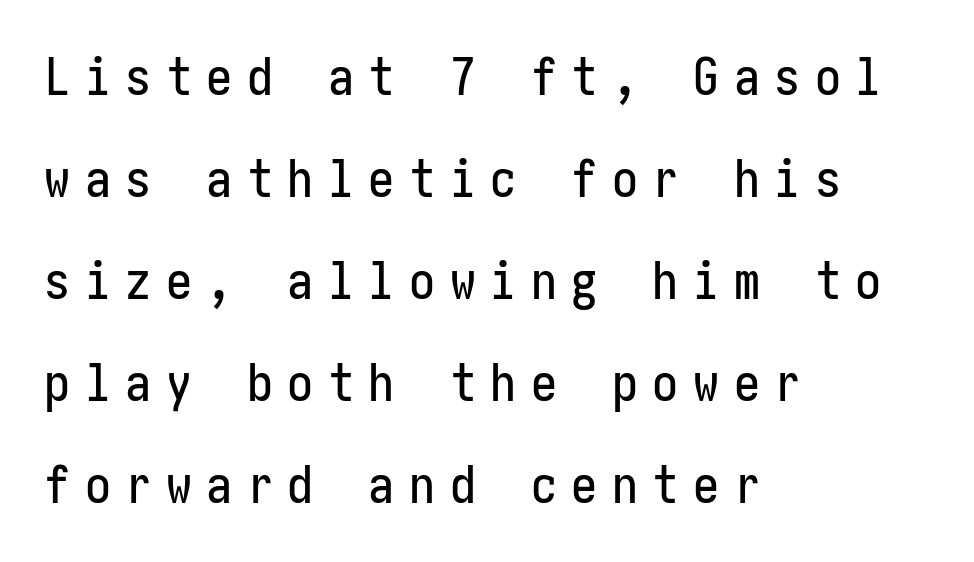
Compared with typical body copy, the letter spacing here is much looser. Teacher's note: observe the even left margin — that is flush-left alignment. Whoever set this chose breathing room over compactness in the vertical rhythm. Beneath every word, the page is bare.
